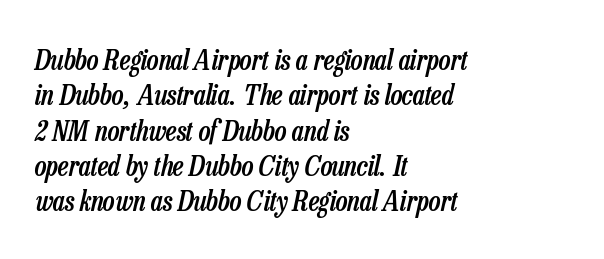
The image shows 28 px semibold, condensed type, italic (leaning right); set left-aligned, normal line spacing (1.26x), normal letter spacing, not underlined; low stroke contrast and a medium x-height.
